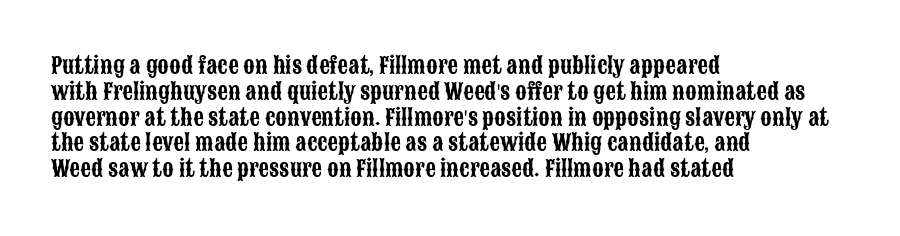
The image shows 21 px text type, upright; set left-aligned, line spacing 1.23x, normal letter spacing, not underlined.
